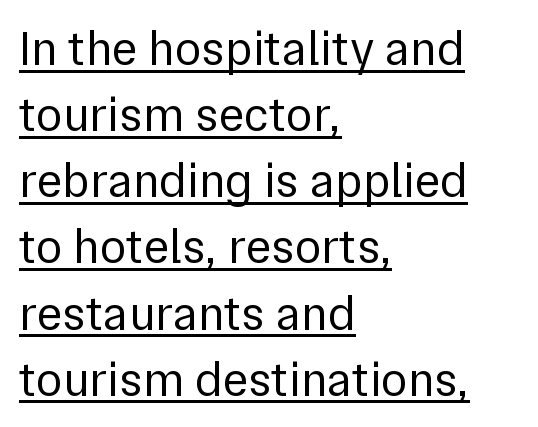
The image shows 49 px regular-weight sans-serif type, upright; set left-aligned, normal line spacing (1.35x), normal letter spacing, underlined; low stroke contrast and a medium x-height.
